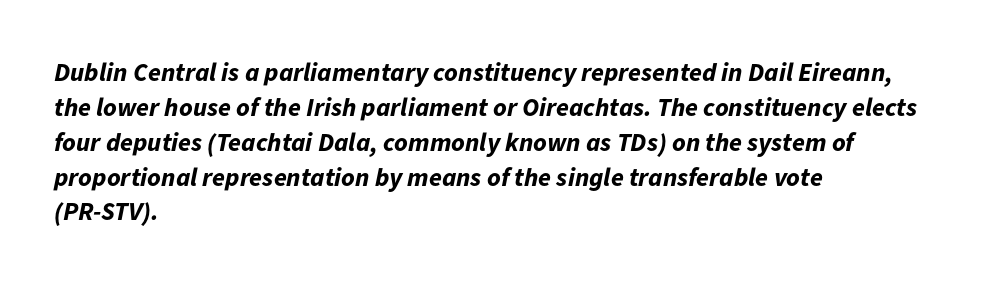
Q: Is the text bold? A: Yes.
Q: Is the text italic (slanted)? A: Yes, it leans right by about 11 degrees.
Q: Is the text underlined? A: No.
Q: How is the paragraph aligned? A: Left-aligned.
Q: Is the spacing between letters normal or unusually wide? A: Normal.
Q: Is the spacing between lines tight, normal or loose? A: Normal.
